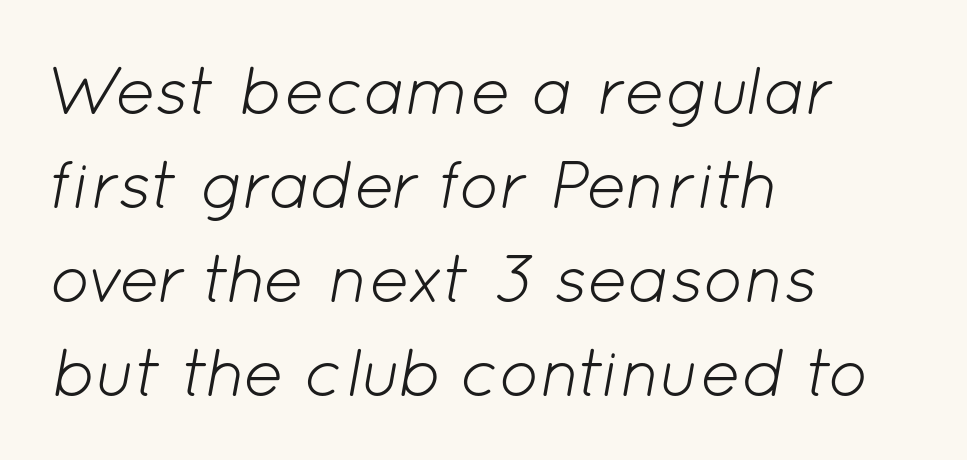
The image shows 68 px light type, italic (leaning right); set left-aligned, normal line spacing (1.38x), normal letter spacing, not underlined; low stroke contrast and a medium x-height.
